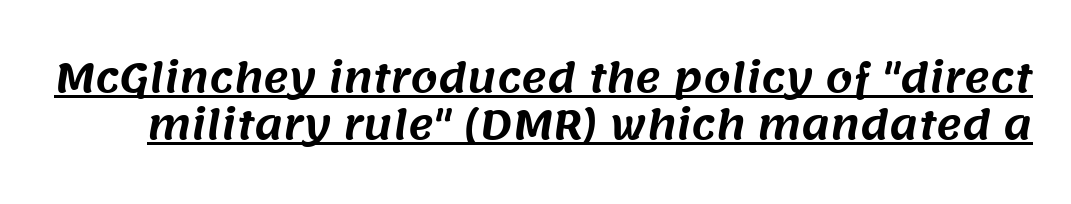
The passage shown is typed in a proportional face where columns would drift. The letterforms sit shoulder to shoulder at normal distance. Observe the absence of serifs on each vertical stroke in this sample. The specimen includes a rule beneath the text block's lines.
